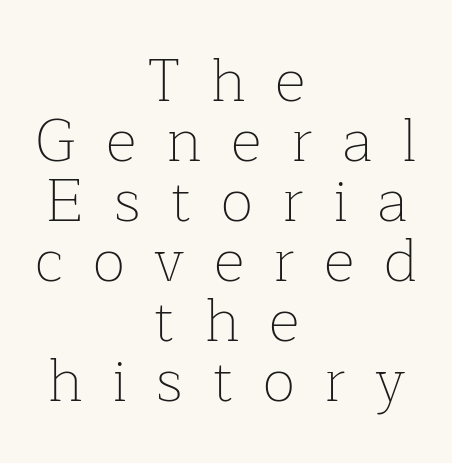
Do the characters align in a grid? No, the font is proportional. Does the leading feel generous? Not at all — it's pinched. Designer's note — italics off, roman on. Nothing heavy about these letters — not bold at all.
